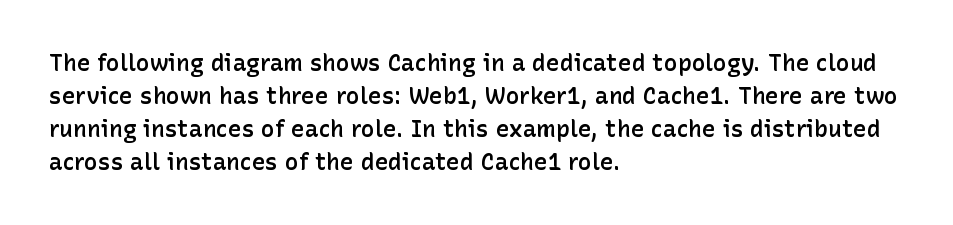
{"italic": "no", "bold": "semi", "underline": "no", "align": "left", "line_spacing": "normal", "line_spacing_ratio": 1.43, "letter_spacing": "normal", "letter_spacing_em": 0.0, "glyph_px": 23}
